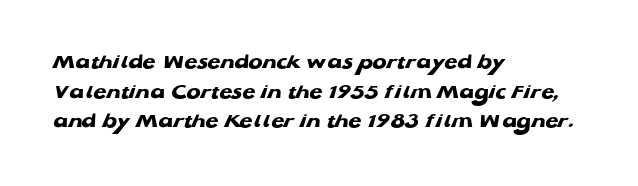
This sample uses plain, unmodified letter spacing. Plain, unruled lines of type. Notice how the passage keeps a crisp vertical edge on the left only. The line-height multiplier appears to be the usual default. You'd pick this weight for a headline — it's a proper bold.
